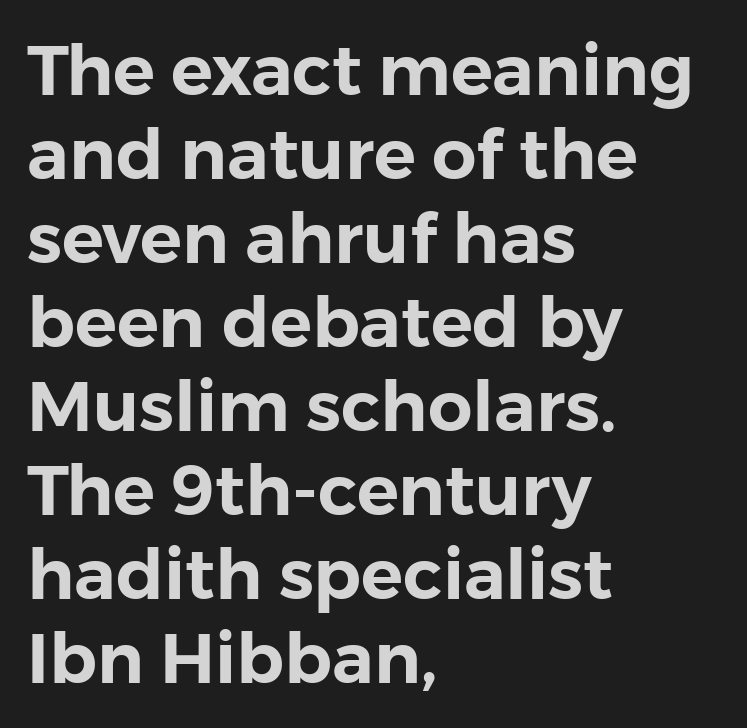
Q: Is the text italic (slanted)? A: No, it is upright.
Q: Is the typeface a serif or a sans-serif typeface? A: Sans-serif.
Q: Is the text underlined? A: No.
Q: How is the paragraph aligned? A: Left-aligned.
Q: Is the spacing between letters normal or unusually wide? A: Normal.
Q: Width (condensed, normal, or wide)? A: Normal.
Q: Stroke contrast? A: Low.
Q: x-height? A: Medium.
Q: Monospaced? A: No.
